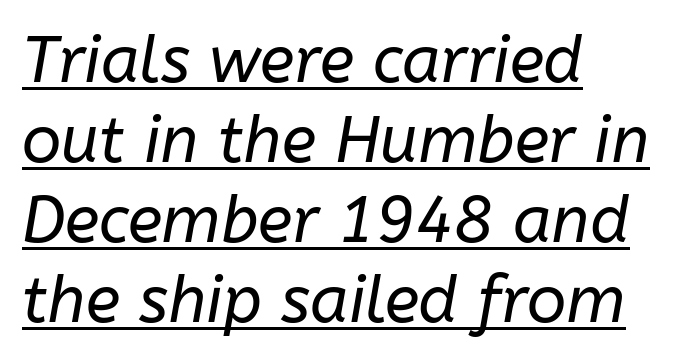
Q: Is the text bold? A: No.
Q: Is the text italic (slanted)? A: Yes, it leans right by about 10 degrees.
Q: Is the text underlined? A: Yes.
Q: How is the paragraph aligned? A: Left-aligned.
Q: Is the spacing between letters normal or unusually wide? A: Normal.
Q: Width (condensed, normal, or wide)? A: Normal.
Q: Stroke contrast? A: Low.
Q: x-height? A: Medium.
Q: Monospaced? A: No.
